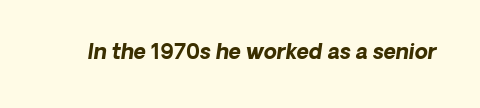
Q: Is the text bold? A: Yes.
Q: Is the text italic (slanted)? A: Yes, it leans right by about 8 degrees.
Q: Is the text underlined? A: No.
Q: Is the spacing between letters normal or unusually wide? A: Normal.
